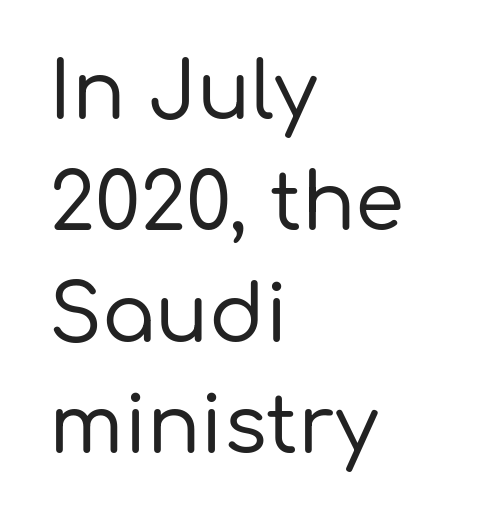
The letters sit at their default tracking, neither squeezed nor spread. These lines are rendered in a variable-pitch font. Reading down the column, the eye jumps a familiar distance to each next line. The baseline area is clear.
